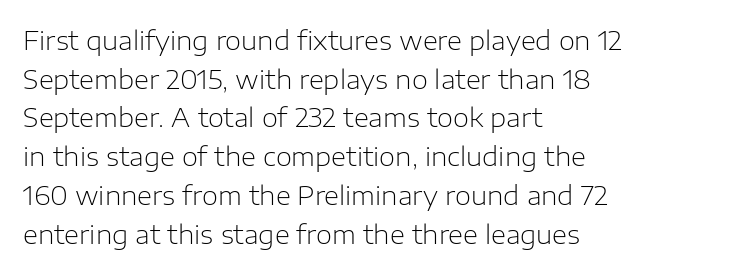
Posture: vertical. The weight tops out at a normal text grade. Words appear dense and cohesive because spacing is normal. If you drew a ruler down the left edge, every line would touch it. Line spacing here is normal. Underline: absent.
